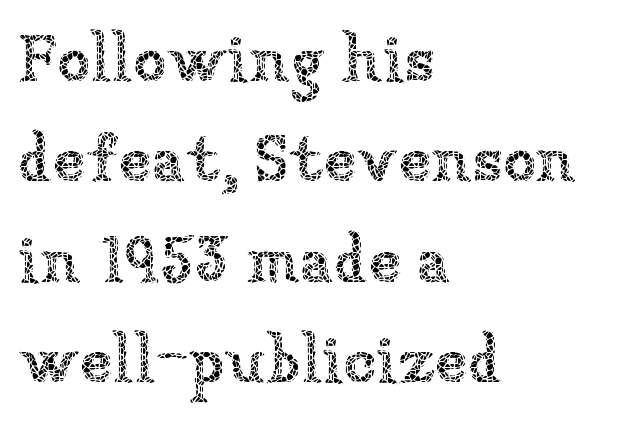
{"italic": "no", "bold": "no", "weight": "thin", "width": "normal", "stroke_contrast": "low", "x_height": "medium", "monospaced": "no", "underline": "no", "align": "left", "line_spacing": "normal", "line_spacing_ratio": 1.5, "letter_spacing": "normal", "letter_spacing_em": 0.0, "glyph_px": 67}
